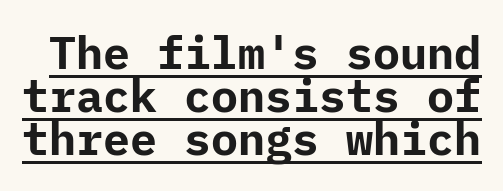
Somebody hit Ctrl+U on this one — the words are underlined. Typesetter's note: full bold, strokes at maximum text heaviness. Very little white space separates one row of letters from the next. It's the straight-up-and-down kind of type. The face used here is rendered with its standard letterfit.
